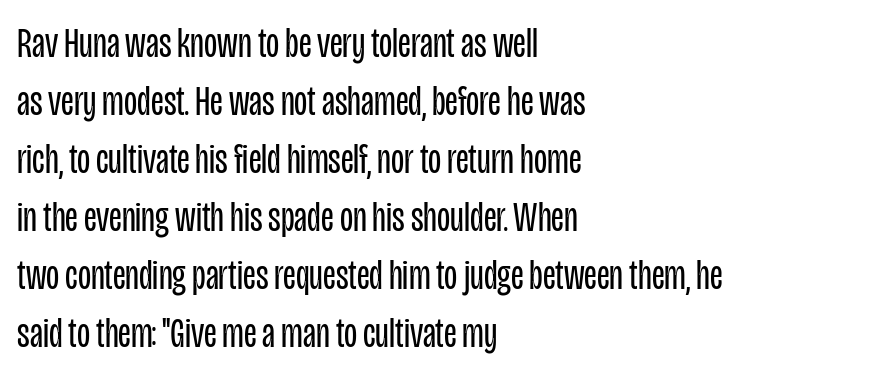
One-word summary of the alignment: left. A normal amount of white space separates one row of letters from the next. A typesetter would call this proportional, since set widths differ per character. Look at the bottom of the vertical strokes: they stop flat, with no serifs. Italic: no, the glyphs are upright roman.
